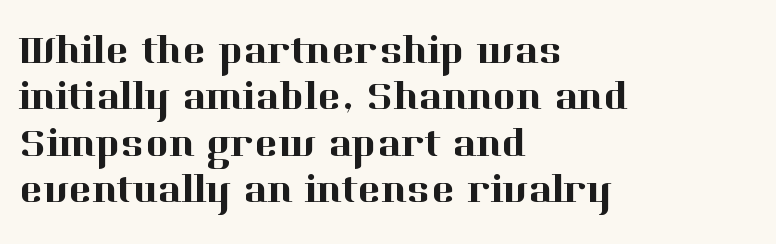
{"serif": "yes", "italic": "no", "width": "normal", "stroke_contrast": "high", "x_height": "medium", "monospaced": "no", "underline": "no", "align": "left", "line_spacing_ratio": 1.16, "letter_spacing": "normal", "letter_spacing_em": 0.0, "glyph_px": 40}
